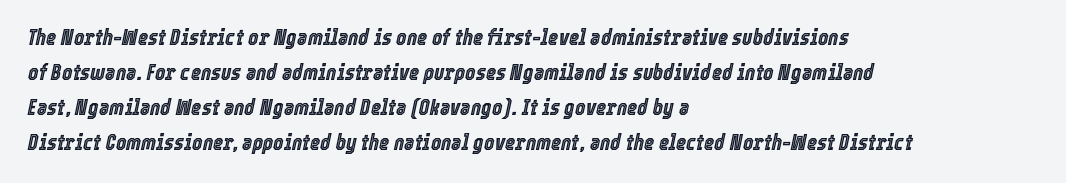
Q: Is the text italic (slanted)? A: Yes, it leans right by about 12 degrees.
Q: Is the text underlined? A: No.
Q: How is the paragraph aligned? A: Left-aligned.
Q: Is the spacing between letters normal or unusually wide? A: Normal.
Q: Is the spacing between lines tight, normal or loose? A: Normal.
